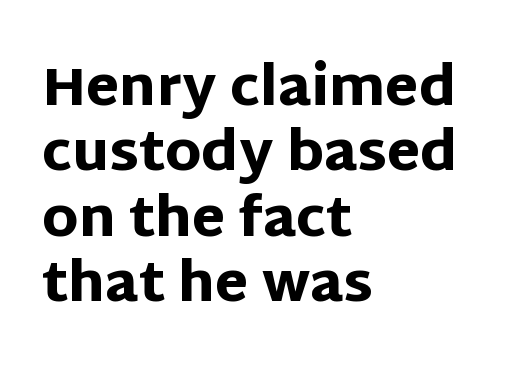
Characters follow at the spacing the type designer built in. The letters advance in unequal steps, a hallmark of proportional type. Characters remain perfectly vertical along every line. The compositor pushed each line to the left boundary.
